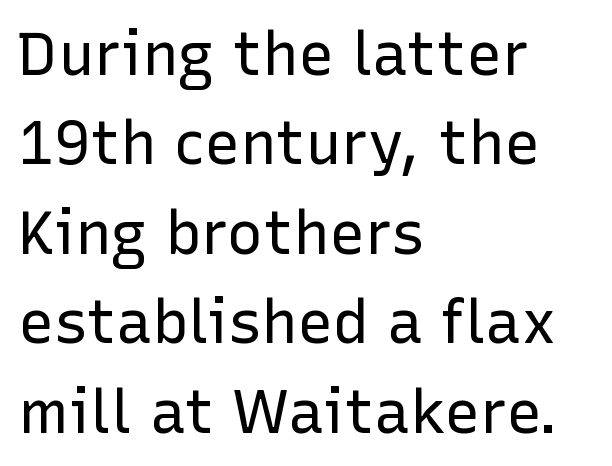
The image shows 60 px regular-weight sans-serif type, upright; set left-aligned, normal line spacing (1.49x), normal letter spacing, not underlined; low stroke contrast and a medium x-height.
